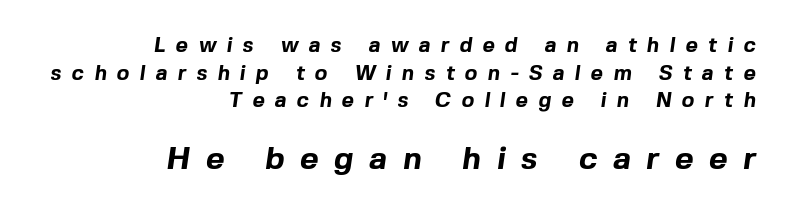
Q: Is the text bold? A: Yes.
Q: Is the typeface a serif or a sans-serif typeface? A: Sans-serif.
Q: Is the text underlined? A: No.
Q: How is the paragraph aligned? A: Right-aligned.
Q: Is the spacing between letters normal or unusually wide? A: Unusually wide.
Q: Is the spacing between lines tight, normal or loose? A: Normal.
Q: Which block of text is set in a larger size, the first (top) or the second (bottom)? A: The second (bottom) one.
Q: Width (condensed, normal, or wide)? A: Normal.
Q: x-height? A: Medium.
Q: Monospaced? A: No.
